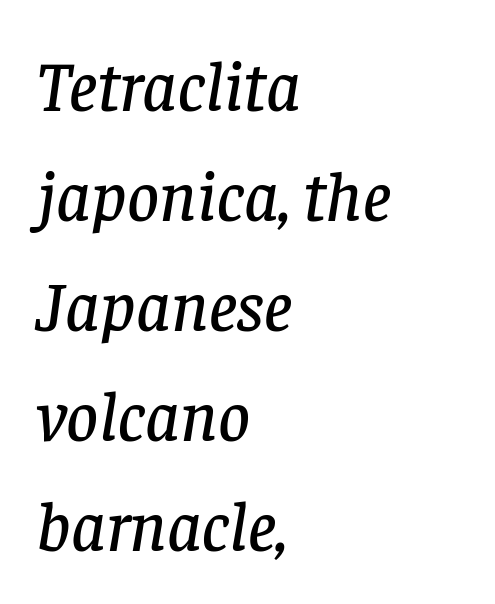
To sum up the face: it has serifs. The text block is weighted toward the left margin, trailing off unevenly rightward. Does extra space separate the letters? No, they use regular spacing. Interline gaps are of average width in this sample. These lines are rendered in a variable-pitch font. Plain, unruled lines of type.
